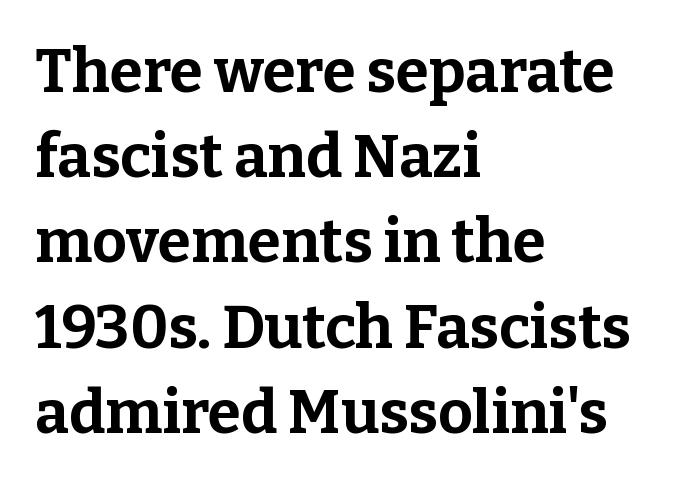
{"serif": "yes", "italic": "no", "bold": "yes", "weight": "bold", "width": "normal", "stroke_contrast": "low", "x_height": "medium", "monospaced": "no", "underline": "no", "align": "left", "line_spacing": "normal", "line_spacing_ratio": 1.42, "letter_spacing": "normal", "letter_spacing_em": 0.0, "glyph_px": 60}
